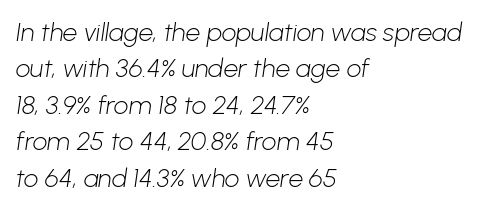
The image shows 26 px text type; set left-aligned, normal line spacing (1.4x), normal letter spacing, not underlined.
